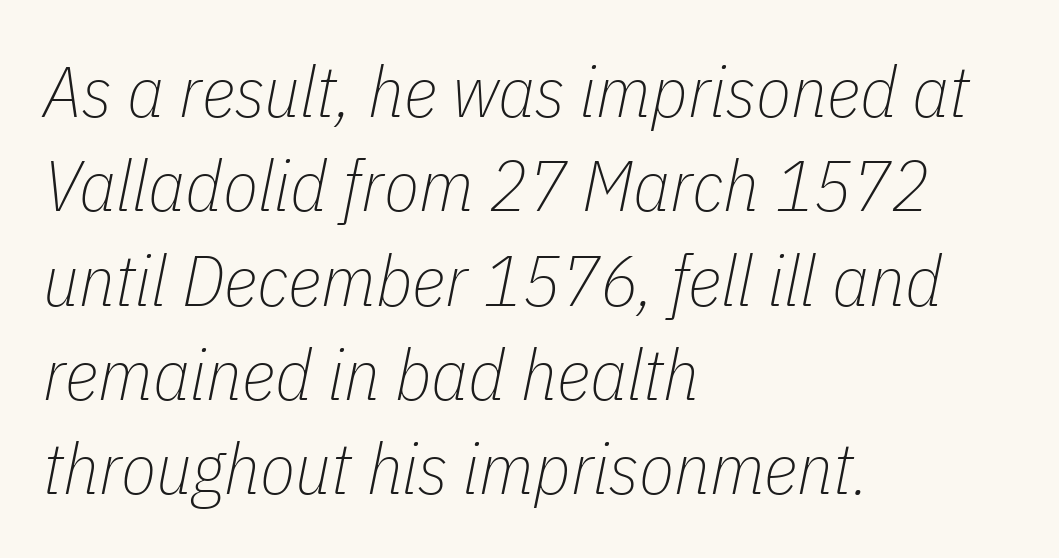
{"italic": "yes", "lean": "right", "slant_degrees": 11, "bold": "no", "weight": "thin", "width": "condensed", "stroke_contrast": "low", "x_height": "medium", "monospaced": "no", "underline": "no", "align": "left", "line_spacing": "normal", "line_spacing_ratio": 1.31, "letter_spacing": "normal", "letter_spacing_em": 0.0, "glyph_px": 72}
